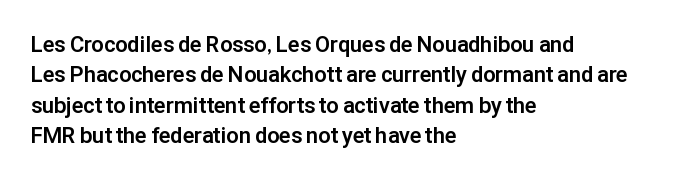
The image shows 22 px bold type, upright; set left-aligned, normal line spacing (1.38x), normal letter spacing, not underlined.
